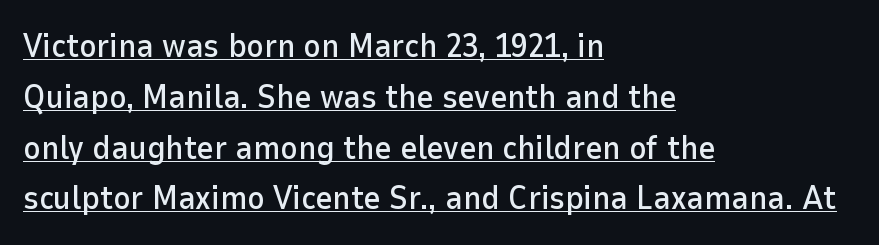
The rag falls on the right side of this text block. Nothing sits at the stroke ends, so this counts as sans-serif. Caption: lettering with a line underneath. The vertical gap from one line to the next is medium. This is the regular roman posture of the typeface.
